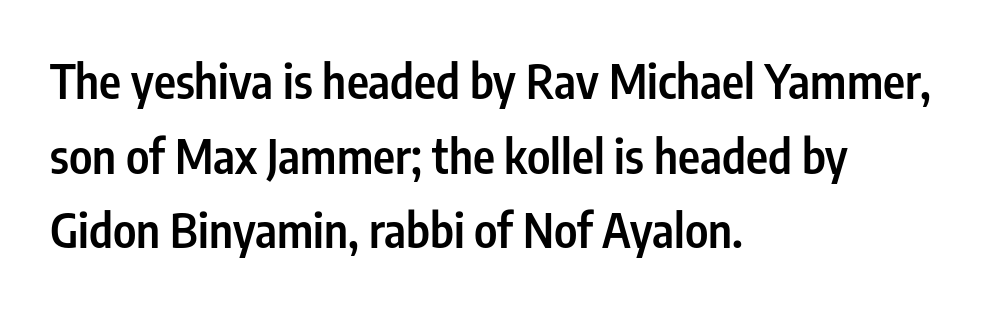
{"serif": "no", "italic": "no", "bold": "semi", "weight": "semibold", "width": "condensed", "stroke_contrast": "low", "x_height": "medium", "monospaced": "no", "underline": "no", "align": "left", "line_spacing": "normal", "line_spacing_ratio": 1.59, "letter_spacing": "normal", "letter_spacing_em": 0.0, "glyph_px": 47}
